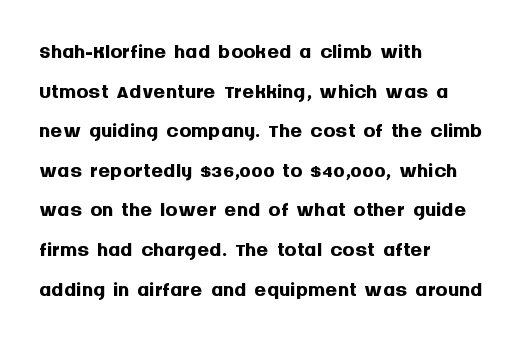
Q: Is the text bold? A: Yes.
Q: Is the text italic (slanted)? A: No, it is upright.
Q: Is the typeface a serif or a sans-serif typeface? A: Sans-serif.
Q: Is the text underlined? A: No.
Q: How is the paragraph aligned? A: Left-aligned.
Q: Is the spacing between letters normal or unusually wide? A: Normal.
Q: Is the spacing between lines tight, normal or loose? A: Normal.
Q: Width (condensed, normal, or wide)? A: Normal.
Q: Stroke contrast? A: Medium.
Q: x-height? A: Large.
Q: Monospaced? A: No.
